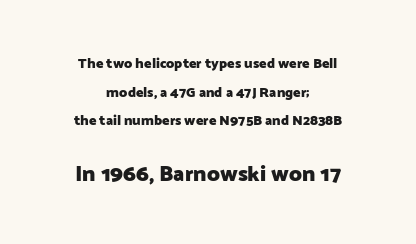
The image shows 22 px bold type, upright; set centered, loose line spacing (2.05x), normal letter spacing, not underlined; the second (bottom) block is 1.57x larger.
